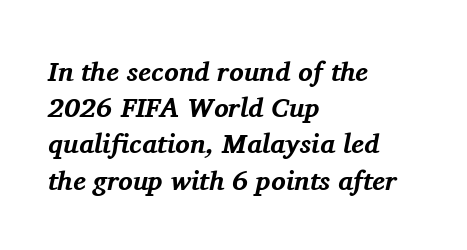
{"italic": "yes", "lean": "right", "slant_degrees": 11, "bold": "yes", "underline": "no", "align": "left", "line_spacing": "normal", "line_spacing_ratio": 1.34, "letter_spacing": "normal", "letter_spacing_em": 0.0, "glyph_px": 27}
